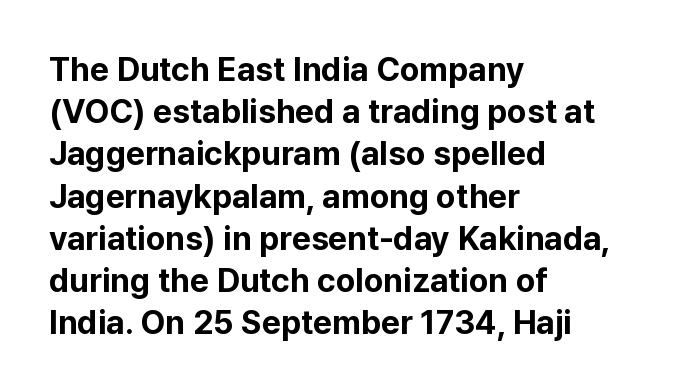
The characters look thick and weighty, a clear bold. The face used here is proportionally spaced, like ordinary book or web type. Posture: straight, roman, zero tilt. Observe the absence of serifs on each vertical stroke in this sample.
